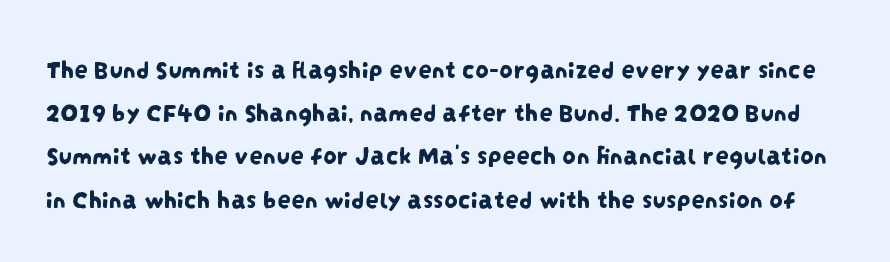
The image shows 27 px text type; set normal line spacing (1.6x), normal letter spacing, not underlined.
